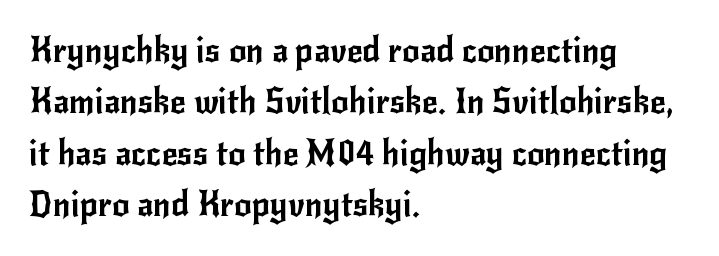
Q: Is the text italic (slanted)? A: No, it is upright.
Q: Is the typeface a serif or a sans-serif typeface? A: Sans-serif.
Q: Is the text underlined? A: No.
Q: How is the paragraph aligned? A: Left-aligned.
Q: Is the spacing between letters normal or unusually wide? A: Normal.
Q: Is the spacing between lines tight, normal or loose? A: Normal.
Q: Width (condensed, normal, or wide)? A: Normal.
Q: Stroke contrast? A: Low.
Q: x-height? A: Small.
Q: Monospaced? A: No.
